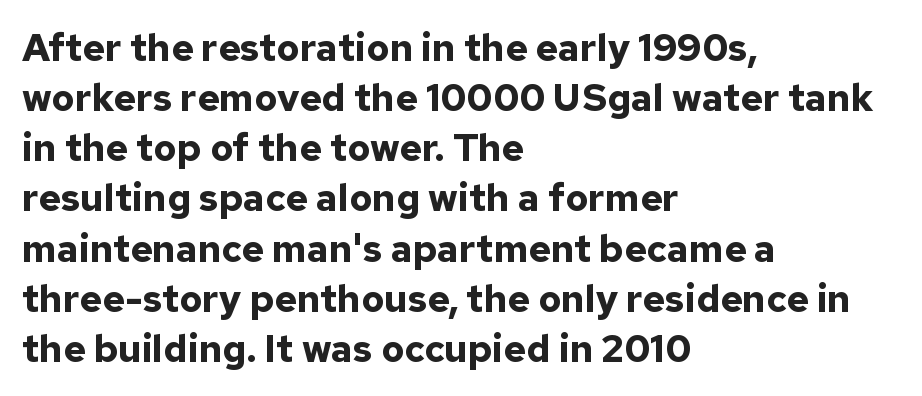
The typesetter chose a ragged-right arrangement here. Notice how descenders clear the ascenders below comfortably — that's standard leading. Rule under the text: the space is simply empty. Heavy-handed strokes throughout: this text is bold. The face used here is rendered with its standard letterfit.
